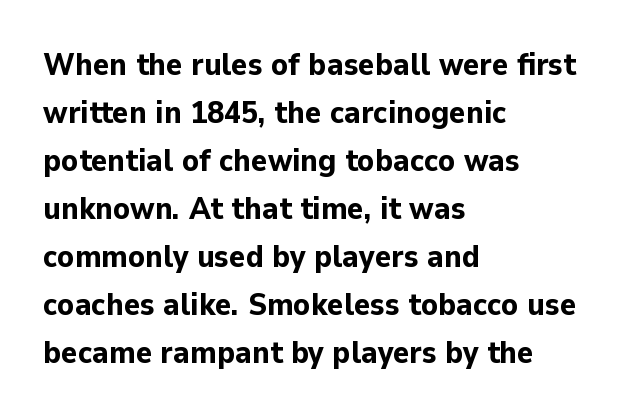
The image shows 31 px bold sans-serif type, upright; set left-aligned, normal line spacing (1.55x), normal letter spacing, not underlined; low stroke contrast and a medium x-height.
